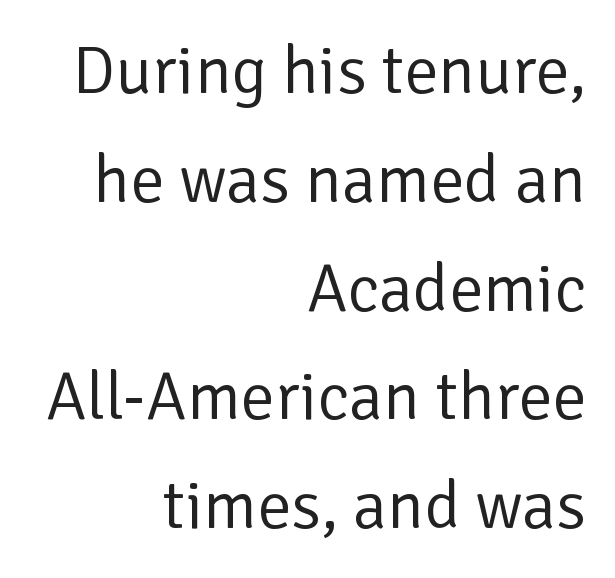
The image shows 68 px regular-weight sans-serif type, upright; set right-aligned, normal line spacing (1.6x), normal letter spacing, not underlined; low stroke contrast and a medium x-height.
